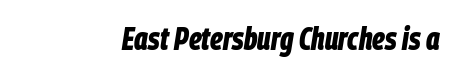
Emphasis by weight is at full strength: bold. Notice how the stems are inclined rather than vertical — that's the hallmark of italics. This sample has the flowing, uneven cadence of proportional lettering. Between one letter and the next there's only the usual sliver of space. This rendering features lettering with no underline.
